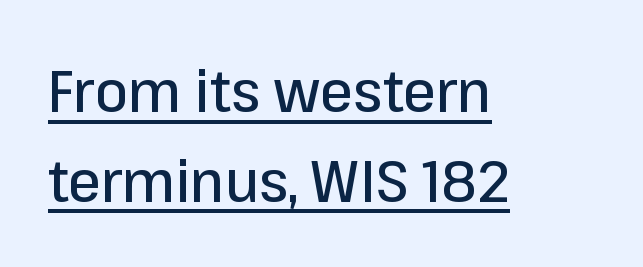
{"serif": "no", "italic": "no", "width": "normal", "stroke_contrast": "low", "x_height": "medium", "monospaced": "no", "underline": "yes", "align": "left", "line_spacing": "normal", "line_spacing_ratio": 1.52, "letter_spacing": "normal", "letter_spacing_em": 0.0, "glyph_px": 59}
